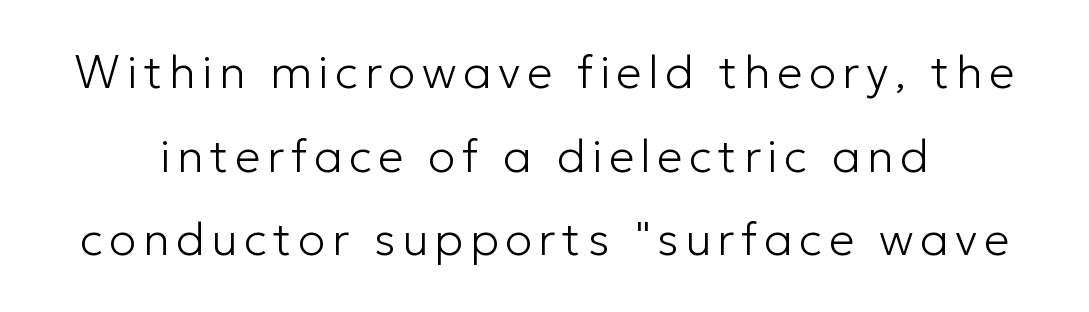
The image shows 46 px light sans-serif type, upright; set line spacing 1.82x, not underlined; low stroke contrast and a medium x-height.
